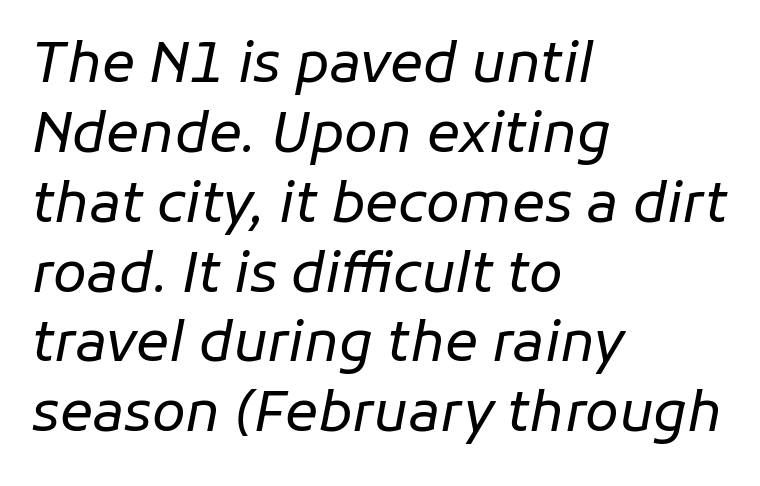
{"italic": "yes", "lean": "right", "slant_degrees": 11, "bold": "no", "weight": "regular", "width": "normal", "stroke_contrast": "low", "x_height": "medium", "monospaced": "no", "underline": "no", "align": "left", "line_spacing": "normal", "line_spacing_ratio": 1.27, "letter_spacing": "normal", "letter_spacing_em": 0.0, "glyph_px": 55}
